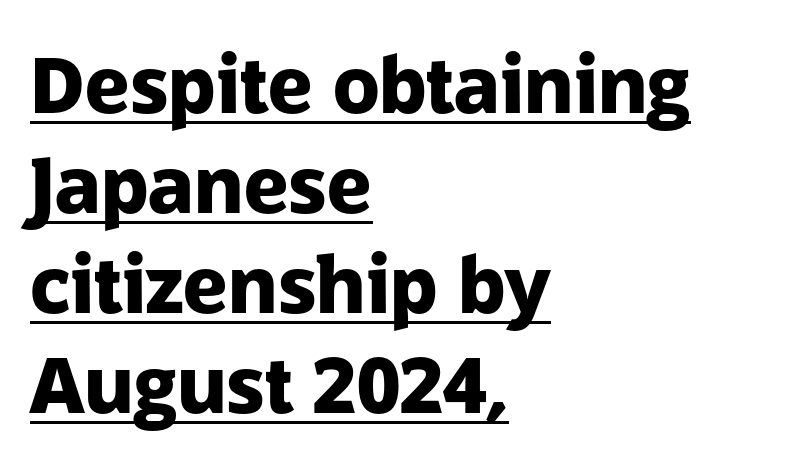
{"serif": "no", "italic": "no", "bold": "yes", "weight": "heavy", "width": "normal", "stroke_contrast": "low", "x_height": "medium", "monospaced": "no", "underline": "yes", "align": "left", "line_spacing": "normal", "line_spacing_ratio": 1.3, "letter_spacing": "normal", "letter_spacing_em": 0.0, "glyph_px": 77}
